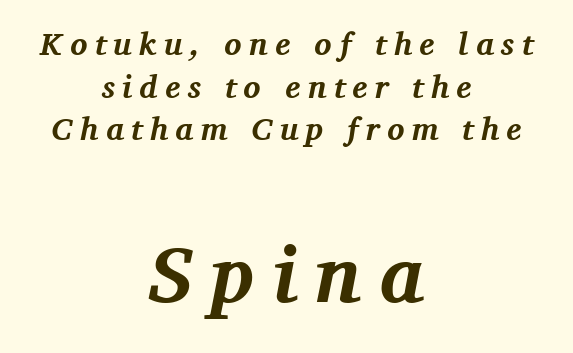
{"serif": "yes", "italic": "yes", "lean": "right", "slant_degrees": 11, "bold": "yes", "weight": "bold", "width": "normal", "stroke_contrast": "medium", "x_height": "medium", "monospaced": "no", "underline": "no", "align": "center", "line_spacing": "normal", "line_spacing_ratio": 1.33, "letter_spacing": "wide", "letter_spacing_em": 0.23, "larger_block": "second", "size_ratio": 2.47, "glyph_px": 79}
